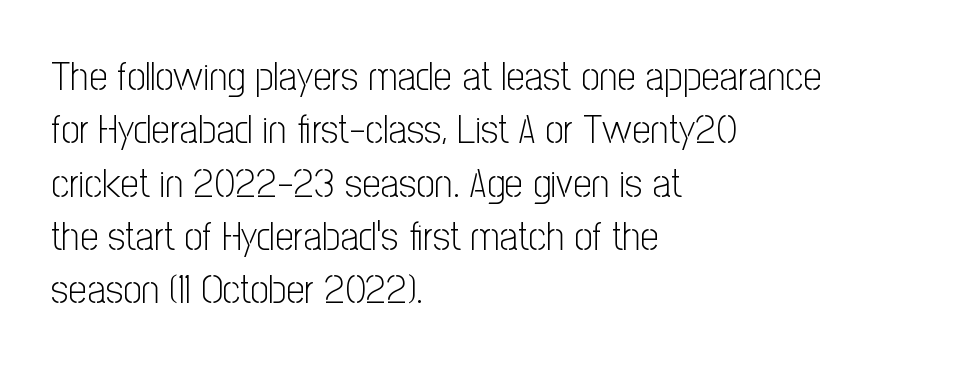
{"serif": "no", "italic": "no", "bold": "no", "weight": "light", "width": "condensed", "stroke_contrast": "low", "x_height": "medium", "monospaced": "no", "underline": "no", "align": "left", "line_spacing": "normal", "line_spacing_ratio": 1.3, "letter_spacing": "normal", "letter_spacing_em": 0.0, "glyph_px": 41}
